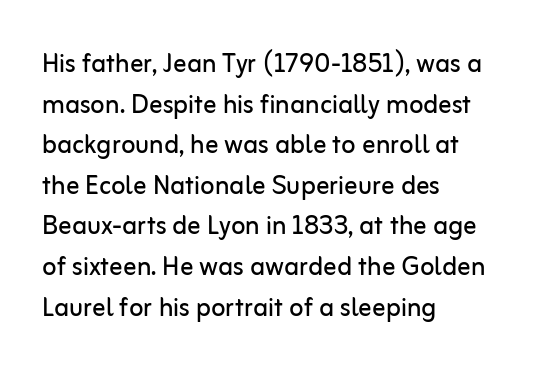
The image shows 33 px regular-weight sans-serif type, upright; set left-aligned, line spacing 1.23x, normal letter spacing, not underlined; low stroke contrast and a medium x-height.
